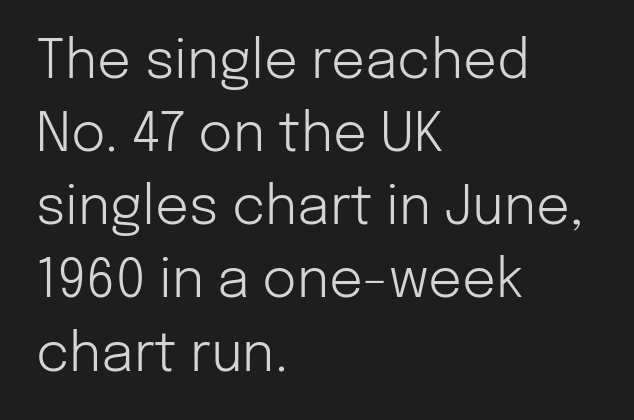
Q: Is the text bold? A: No.
Q: Is the text italic (slanted)? A: No, it is upright.
Q: Is the typeface a serif or a sans-serif typeface? A: Sans-serif.
Q: Is the text underlined? A: No.
Q: How is the paragraph aligned? A: Left-aligned.
Q: Is the spacing between letters normal or unusually wide? A: Normal.
Q: Is the spacing between lines tight, normal or loose? A: Normal.
Q: Width (condensed, normal, or wide)? A: Normal.
Q: Stroke contrast? A: Low.
Q: x-height? A: Medium.
Q: Monospaced? A: No.
